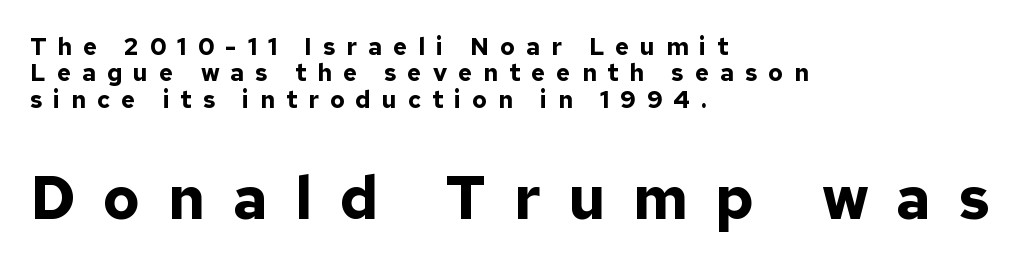
Top chunk: small. Bottom chunk: large. Is the type bold? Yes — the strokes are clearly thick and heavy. Here the designer chose a conventional face with non-uniform glyph widths. Letterform terminals end flat and unadorned throughout the passage. Rule under the text: the space is simply empty.
